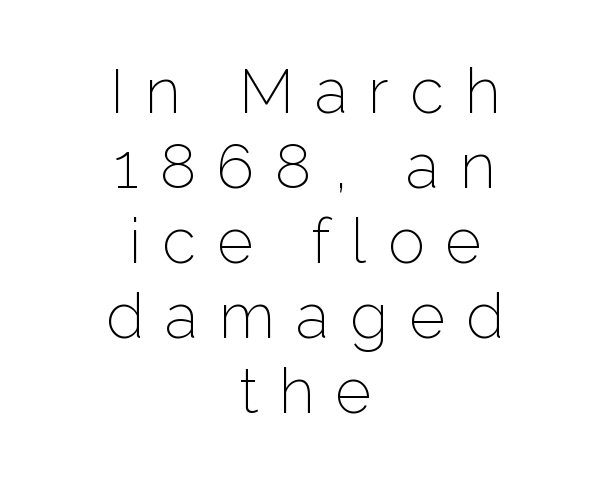
Q: Is the text bold? A: No.
Q: Is the text italic (slanted)? A: No, it is upright.
Q: Is the typeface a serif or a sans-serif typeface? A: Sans-serif.
Q: Is the text underlined? A: No.
Q: How is the paragraph aligned? A: Centered.
Q: Is the spacing between letters normal or unusually wide? A: Unusually wide.
Q: Width (condensed, normal, or wide)? A: Normal.
Q: Stroke contrast? A: Low.
Q: x-height? A: Medium.
Q: Monospaced? A: No.
